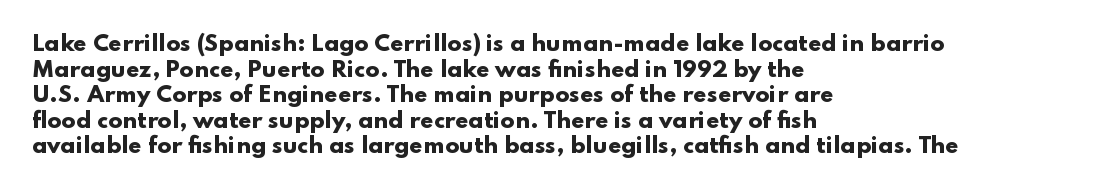
The image shows 21 px bold type, upright; set left-aligned, line spacing 1.22x, normal letter spacing, not underlined.
